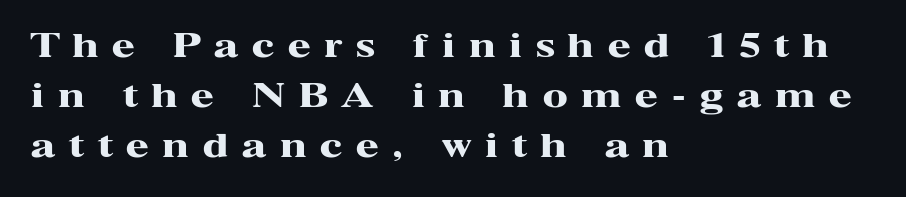
Q: Is the text bold? A: Yes.
Q: Is the text italic (slanted)? A: No, it is upright.
Q: Is the typeface a serif or a sans-serif typeface? A: Serif.
Q: Is the text underlined? A: No.
Q: How is the paragraph aligned? A: Left-aligned.
Q: Is the spacing between letters normal or unusually wide? A: Unusually wide.
Q: Is the spacing between lines tight, normal or loose? A: Normal.
Q: Width (condensed, normal, or wide)? A: Wide.
Q: Stroke contrast? A: High.
Q: x-height? A: Medium.
Q: Monospaced? A: No.
